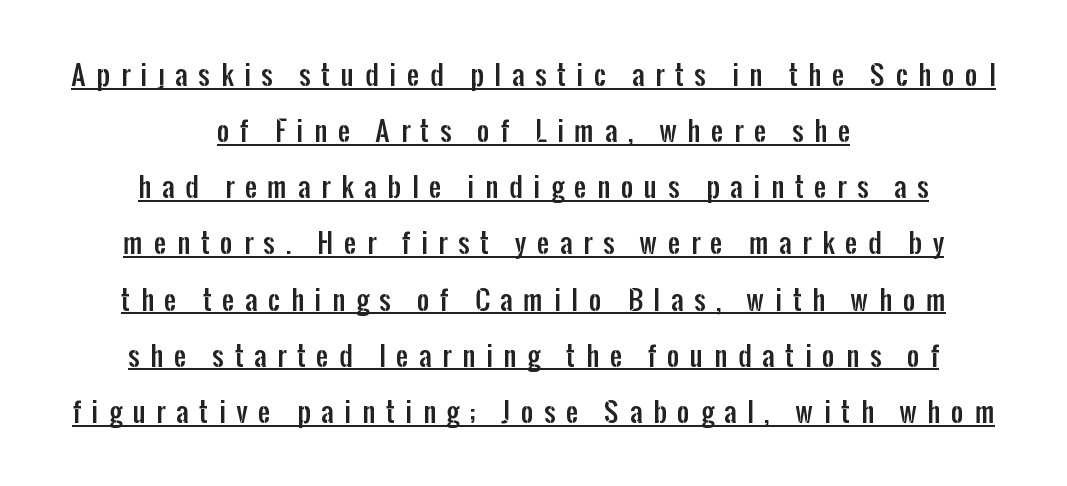
Characters remain perfectly vertical along every line. The compositor balanced each line on the midline. This rendering widens character spacing well past its baseline value. Airy leading. Descenders here cross a horizontal rule under the line.
